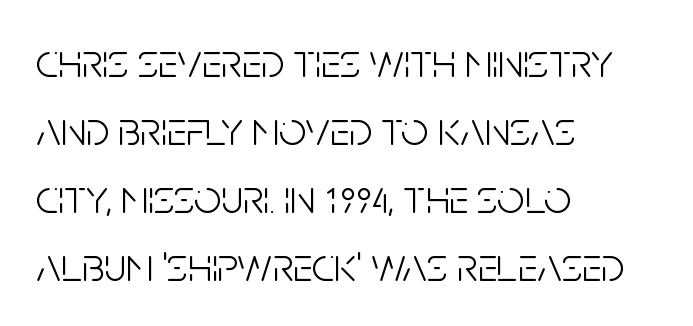
{"serif": "no", "italic": "no", "bold": "no", "weight": "light", "width": "condensed", "stroke_contrast": "low", "x_height": "large", "monospaced": "no", "underline": "no", "align": "left", "line_spacing": "normal", "line_spacing_ratio": 1.42, "letter_spacing": "normal", "letter_spacing_em": 0.0, "glyph_px": 48}
